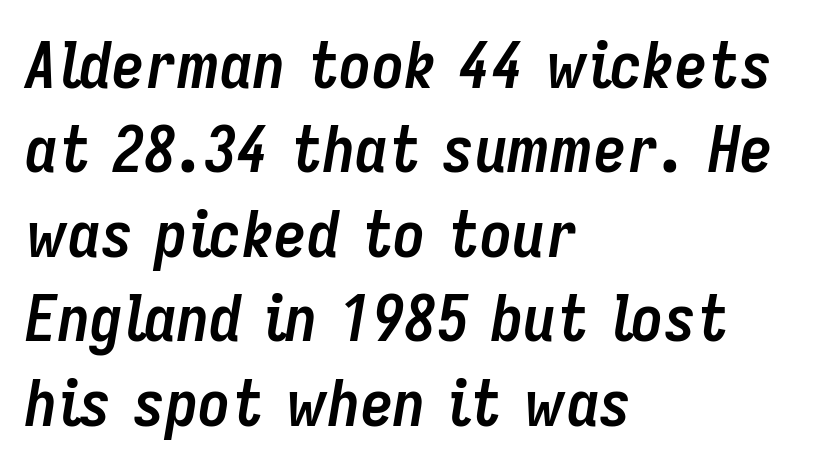
{"italic": "yes", "lean": "right", "slant_degrees": 9, "bold": "yes", "weight": "semibold", "width": "condensed", "stroke_contrast": "low", "x_height": "medium", "monospaced": "no", "underline": "no", "align": "left", "line_spacing": "normal", "line_spacing_ratio": 1.3, "letter_spacing": "normal", "letter_spacing_em": 0.0, "glyph_px": 65}
